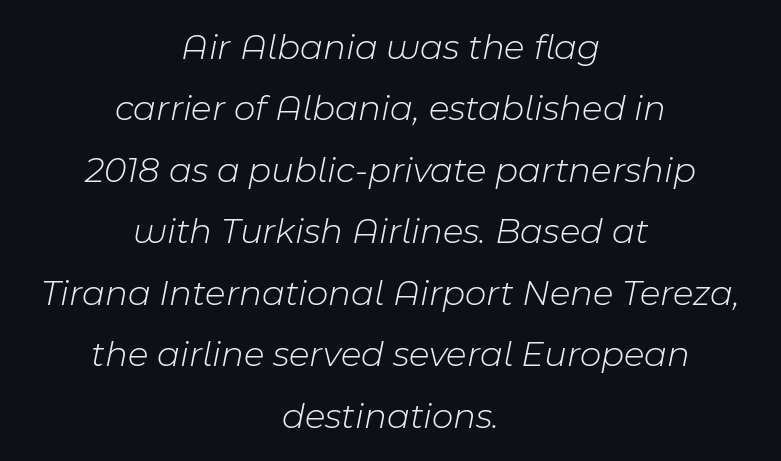
Q: Is the text bold? A: No.
Q: Is the text italic (slanted)? A: Yes, it leans right by about 11 degrees.
Q: Is the text underlined? A: No.
Q: How is the paragraph aligned? A: Centered.
Q: Is the spacing between letters normal or unusually wide? A: Normal.
Q: Is the spacing between lines tight, normal or loose? A: Normal.
Q: Width (condensed, normal, or wide)? A: Normal.
Q: Stroke contrast? A: Low.
Q: x-height? A: Medium.
Q: Monospaced? A: No.
